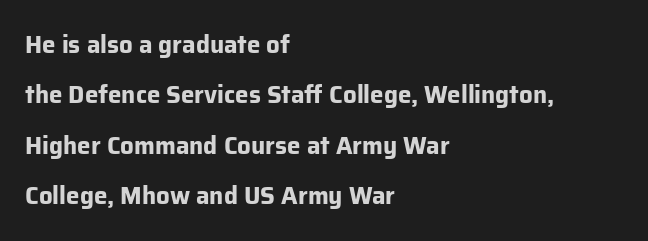
This rendering leaves character spacing at its baseline value. Airy leading. On the weight axis this lands at bold, roughly 700. Typeset ragged right — the left edge is the straight one. The lettering stays uniformly vertical, giving the passage a roman look.
